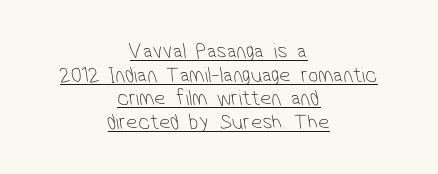
Is the type heavy? It reads as light-to-regular instead. Leading: reduced. A typographer would call this underscored text. The lines in this sample share a center point and differ in where they start and stop. The tracking reads as untouched default to a designer's eye.
